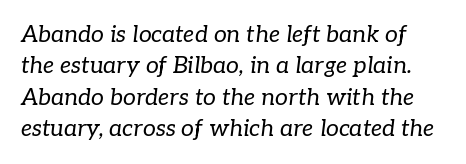
Q: Is the text bold? A: No.
Q: Is the text italic (slanted)? A: Yes, it leans right by about 7 degrees.
Q: Is the text underlined? A: No.
Q: Is the spacing between letters normal or unusually wide? A: Normal.
Q: Is the spacing between lines tight, normal or loose? A: Normal.
